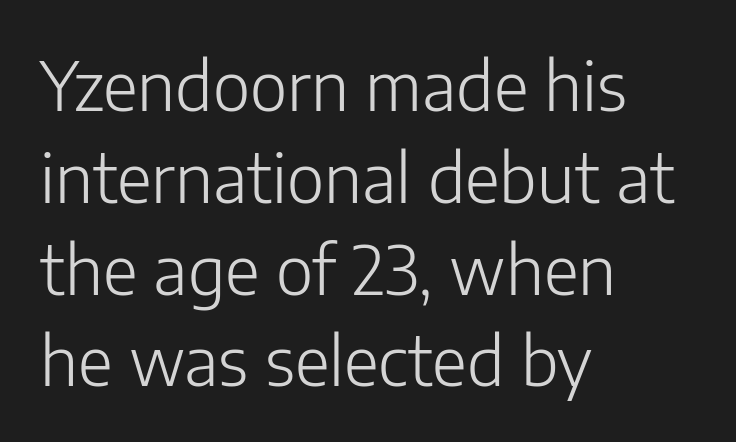
The image shows 68 px light sans-serif type, upright; set left-aligned, normal line spacing (1.35x), normal letter spacing, not underlined; low stroke contrast and a medium x-height.
